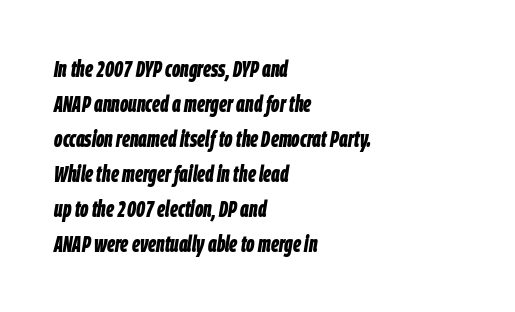
Q: Is the text bold? A: Yes.
Q: Is the text italic (slanted)? A: Yes, it leans right by about 9 degrees.
Q: Is the text underlined? A: No.
Q: How is the paragraph aligned? A: Left-aligned.
Q: Is the spacing between letters normal or unusually wide? A: Normal.
Q: Is the spacing between lines tight, normal or loose? A: Normal.
